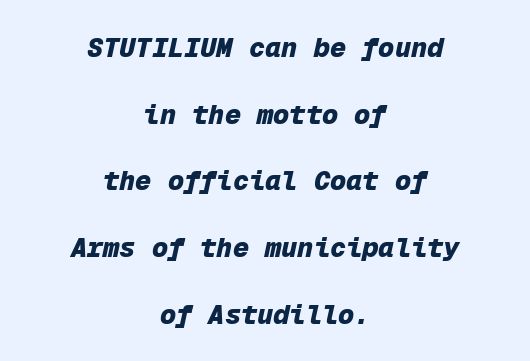
This is oblique type, the kind used for emphasis or titles. The space beneath each line is pristine and unruled. Students, note that the glyphs here touch the page at normal intervals. Compared with typical paragraphs, the rows here are farther apart.
